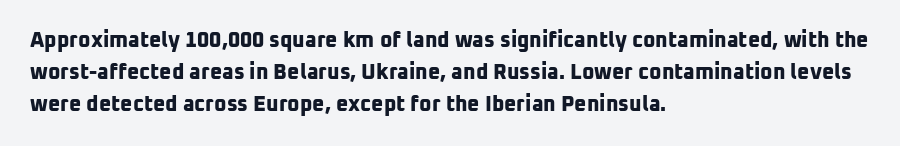
Every row of glyphs begins at an identical x-position on the left. Tracking here is standard; glyphs follow each other at the usual distance. Only glyphs here, with clear space below each row. Summary of vertical rhythm: regular, with standard interline spacing.
